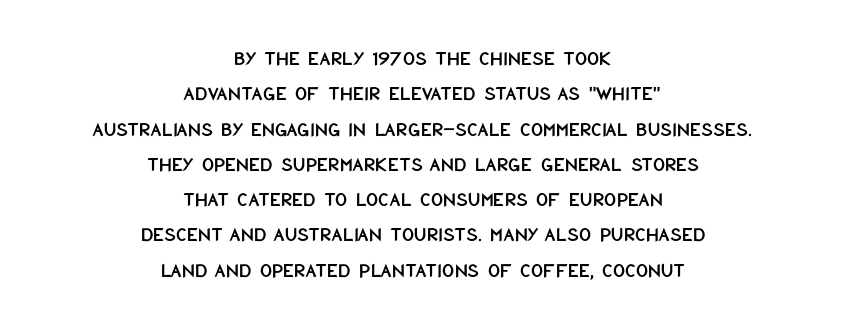
The image shows 21 px text type, upright; set centered, normal line spacing (1.68x), normal letter spacing, not underlined.
